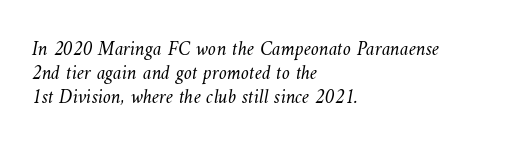
The image shows 20 px text type; set left-aligned, line spacing 1.21x, normal letter spacing, not underlined.
